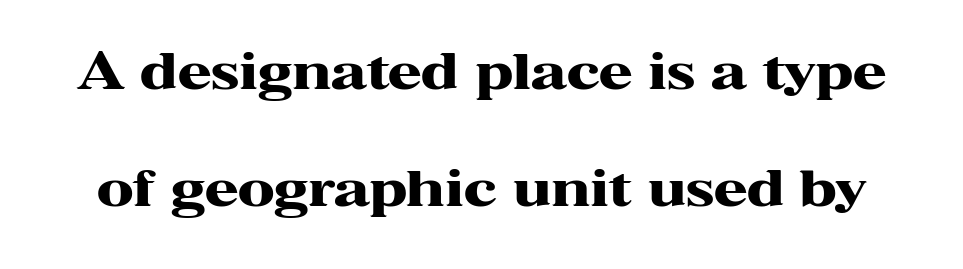
Q: Is the text bold? A: Yes.
Q: Is the text italic (slanted)? A: No, it is upright.
Q: Is the typeface a serif or a sans-serif typeface? A: Serif.
Q: Is the text underlined? A: No.
Q: Is the spacing between letters normal or unusually wide? A: Normal.
Q: Is the spacing between lines tight, normal or loose? A: Loose.
Q: Width (condensed, normal, or wide)? A: Wide.
Q: Stroke contrast? A: High.
Q: x-height? A: Medium.
Q: Monospaced? A: No.
